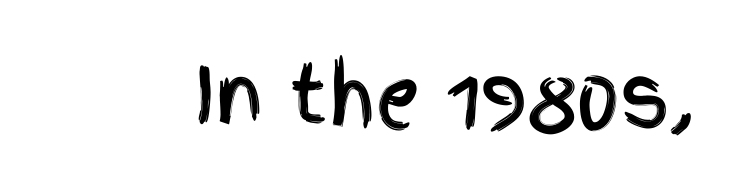
Font category for this specimen: sans-serif. Descender tails drop into unmarked territory. These lines were composed using upright roman letters. The passage shown is typed in a proportional face where columns would drift.
